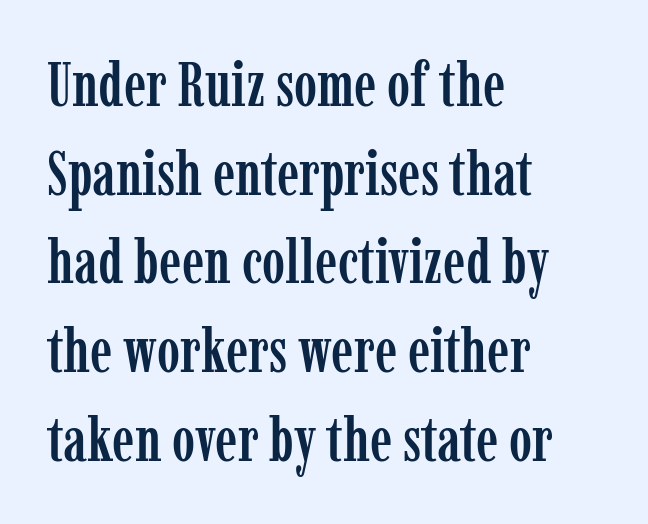
{"serif": "yes", "italic": "no", "width": "condensed", "stroke_contrast": "low", "x_height": "medium", "monospaced": "no", "underline": "no", "align": "left", "line_spacing": "normal", "line_spacing_ratio": 1.43, "letter_spacing": "normal", "letter_spacing_em": 0.0, "glyph_px": 62}
